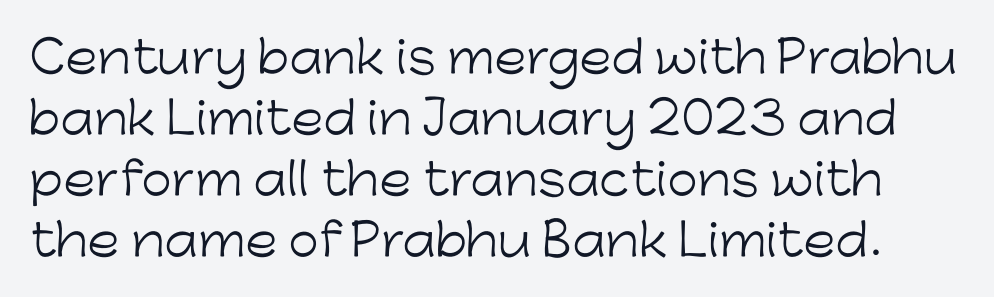
Regular leading. Do the characters align in a grid? No, the font is proportional. Check the space under the baseline: it is left empty. The letterforms sit shoulder to shoulder at normal distance. In terms of posture, this sample is upright.
